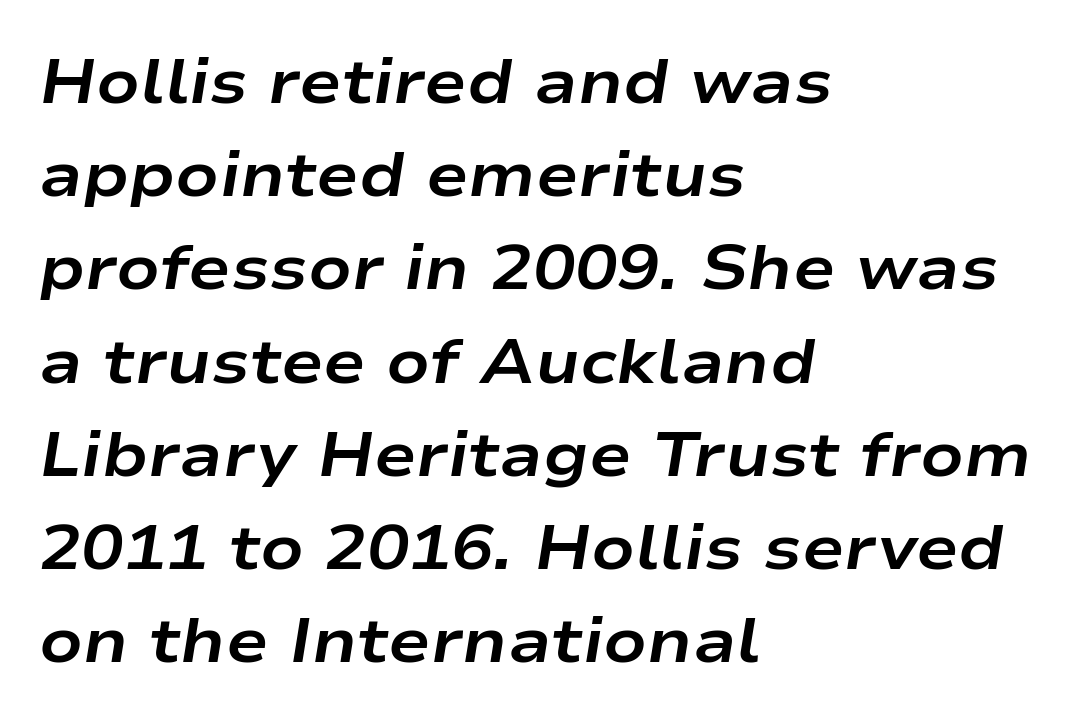
This sample uses an oblique cut, with every glyph tilted off the vertical. Think of a printed novel: that variable character pitch is what you see here. The space beneath each line is pristine and unruled. Standard letterfit; no display-style spreading of the glyphs. The ragged edge is on the right, which tells us the setting is flush left.
